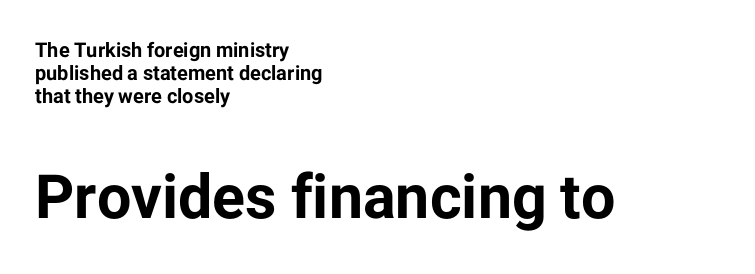
{"serif": "no", "italic": "no", "bold": "yes", "weight": "bold", "width": "normal", "stroke_contrast": "low", "x_height": "medium", "monospaced": "no", "underline": "no", "align": "left", "line_spacing": "tight", "line_spacing_ratio": 1.14, "letter_spacing": "normal", "letter_spacing_em": 0.0, "larger_block": "second", "size_ratio": 3.05, "glyph_px": 61}
